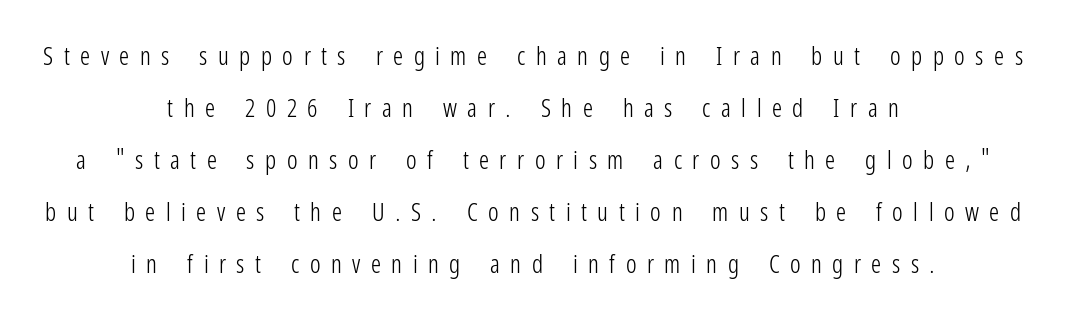
Q: Is the text bold? A: No.
Q: Is the text italic (slanted)? A: No, it is upright.
Q: Is the text underlined? A: No.
Q: How is the paragraph aligned? A: Centered.
Q: Is the spacing between letters normal or unusually wide? A: Unusually wide.
Q: Is the spacing between lines tight, normal or loose? A: Loose.
